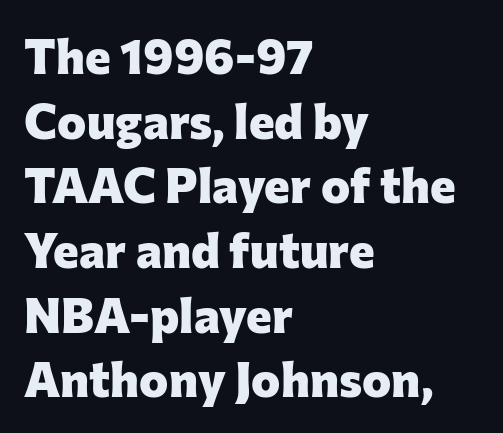
As a designer I'd log this as weight 700, bold. I'd call this a sans setting — the letters go barefoot. Note the varied advance widths — an 'i' is clearly narrower than an 'm'. Does extra space separate the letters? No, they use regular spacing. Left-aligned paragraph, ragged on the right.
